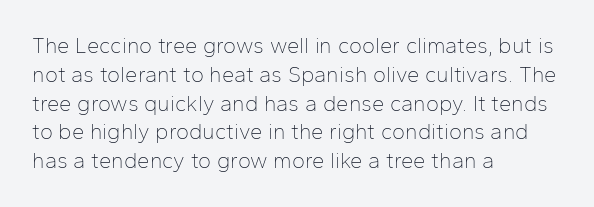
No extra ink here — the face is not bold. The ragged edge is on the right, which tells us the setting is flush left. Decoration check: the copy has no underline. Between one letter and the next there's only the usual sliver of space. No italicization has been applied; the sample stays upright. Successive baselines arrive at the customary interval.
